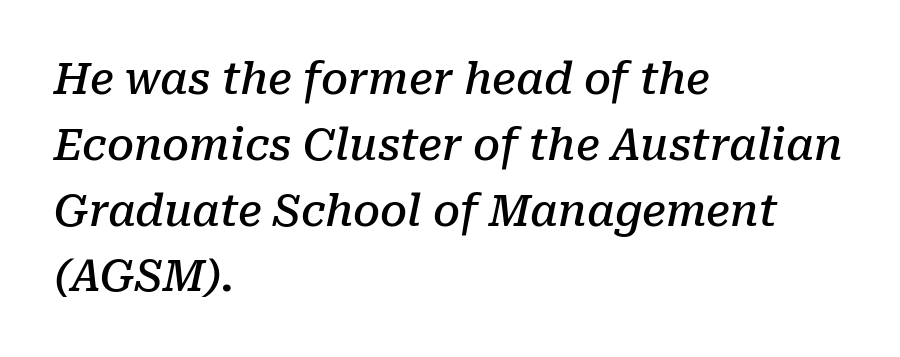
Q: Is the text bold? A: Semi-bold.
Q: Is the text italic (slanted)? A: Yes, it leans right by about 10 degrees.
Q: Is the typeface a serif or a sans-serif typeface? A: Serif.
Q: Is the text underlined? A: No.
Q: How is the paragraph aligned? A: Left-aligned.
Q: Is the spacing between letters normal or unusually wide? A: Normal.
Q: Is the spacing between lines tight, normal or loose? A: Normal.
Q: Width (condensed, normal, or wide)? A: Normal.
Q: Stroke contrast? A: Low.
Q: x-height? A: Medium.
Q: Monospaced? A: No.
